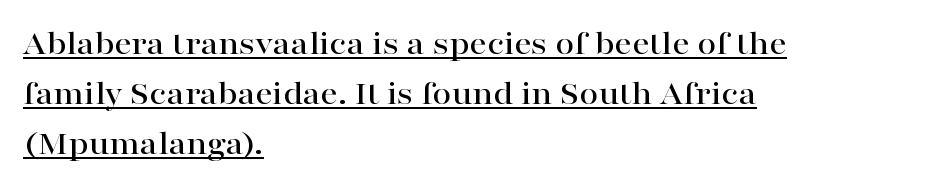
Q: Is the text italic (slanted)? A: No, it is upright.
Q: Is the typeface a serif or a sans-serif typeface? A: Serif.
Q: Is the text underlined? A: Yes.
Q: How is the paragraph aligned? A: Left-aligned.
Q: Is the spacing between letters normal or unusually wide? A: Normal.
Q: Is the spacing between lines tight, normal or loose? A: Normal.
Q: Width (condensed, normal, or wide)? A: Wide.
Q: Stroke contrast? A: High.
Q: x-height? A: Medium.
Q: Monospaced? A: No.
